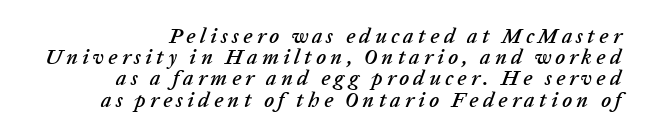
Q: Is the text italic (slanted)? A: Yes, it leans right by about 20 degrees.
Q: Is the text underlined? A: No.
Q: Is the spacing between letters normal or unusually wide? A: Unusually wide.
Q: Is the spacing between lines tight, normal or loose? A: Tight.
